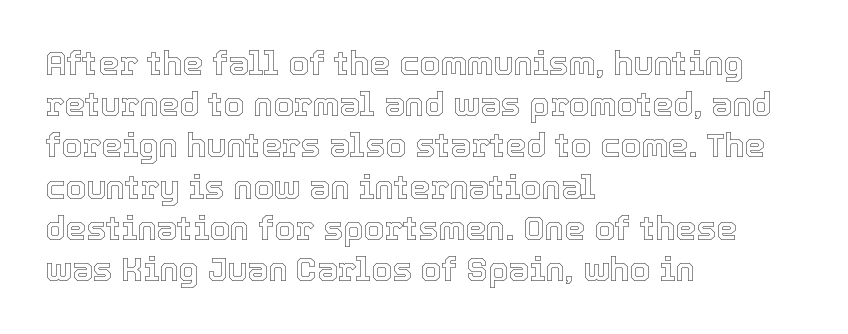
Q: Is the text italic (slanted)? A: No, it is upright.
Q: Is the text underlined? A: No.
Q: How is the paragraph aligned? A: Left-aligned.
Q: Is the spacing between letters normal or unusually wide? A: Normal.
Q: Is the spacing between lines tight, normal or loose? A: Normal.
Q: Width (condensed, normal, or wide)? A: Normal.
Q: x-height? A: Medium.
Q: Monospaced? A: No.
